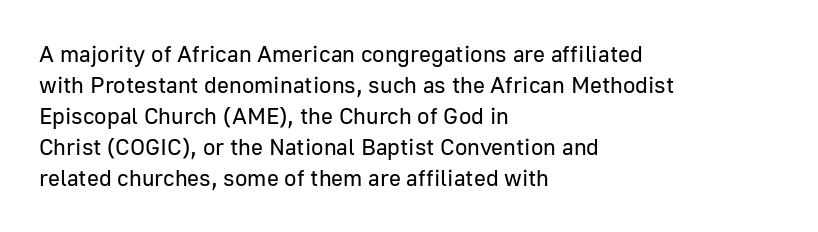
Posture: upright roman. The ragged edge is on the right, which tells us the setting is flush left. Reading down the column, the eye jumps a familiar distance to each next line. The specimen omits any rule beneath the text block's lines. The face looks like a standard text weight, possibly lighter.
